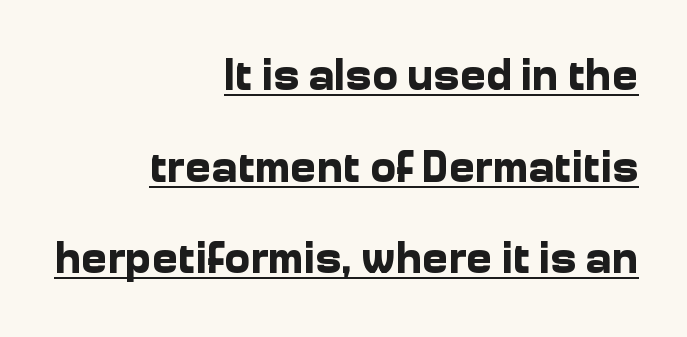
Check the space under the baseline: a stroke is drawn there. Note: no serifs on the glyphs. In terms of posture, this sample is upright. Compared with typical paragraphs, the rows here are farther apart. Visually the block forms a straight wall on the right and a jagged coastline on the left. Is the type bold? Yes — the strokes are clearly thick and heavy.
